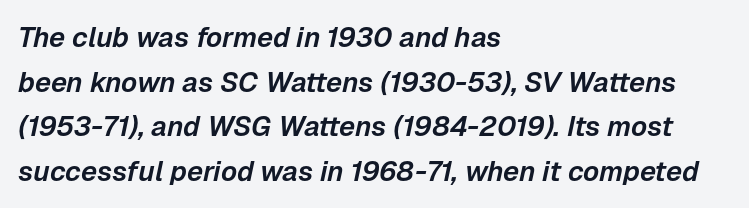
The image shows 28 px text type, italic (leaning right); set left-aligned, normal line spacing (1.59x), normal letter spacing, not underlined; low stroke contrast and a medium x-height.
